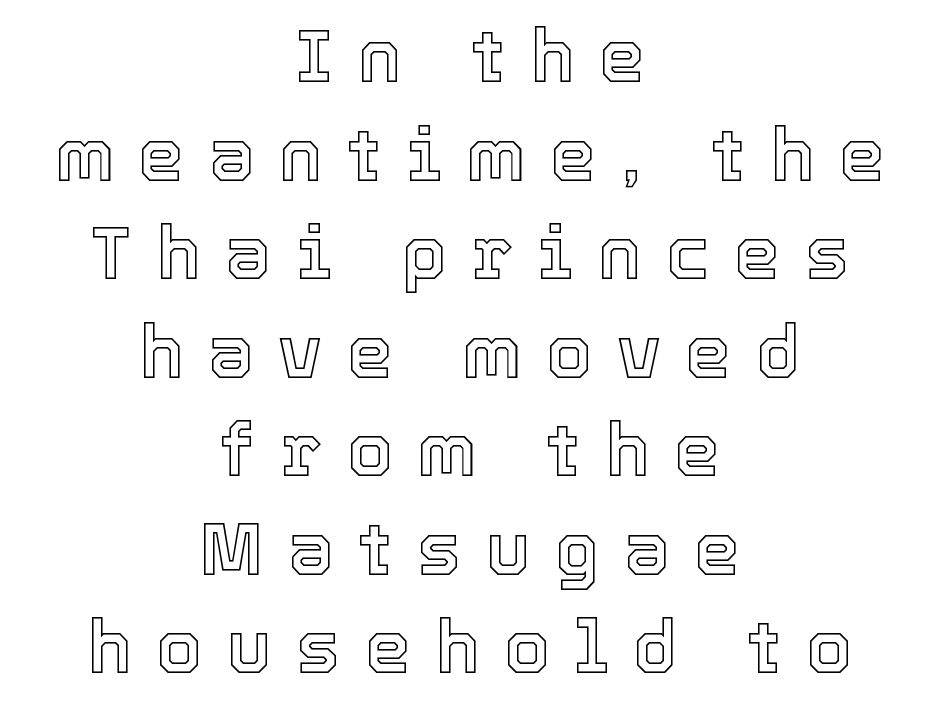
{"italic": "no", "width": "normal", "x_height": "medium", "monospaced": "no", "underline": "no", "align": "center", "line_spacing": "normal", "line_spacing_ratio": 1.35, "letter_spacing": "wide", "letter_spacing_em": 0.34, "glyph_px": 73}
